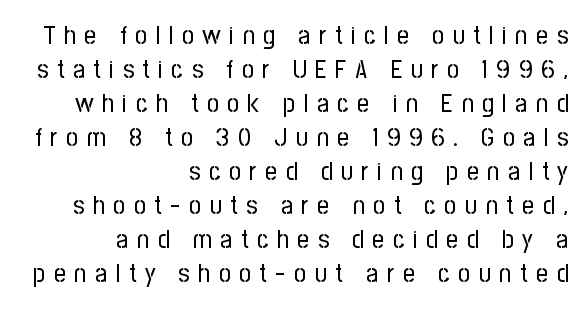
The image shows 26 px text type, upright; set right-aligned, normal line spacing (1.31x), unusually wide letter spacing (+0.33 em), not underlined.
